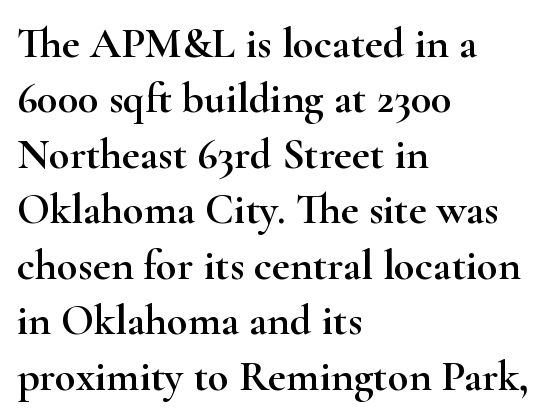
{"serif": "yes", "italic": "no", "width": "wide", "stroke_contrast": "high", "x_height": "small", "monospaced": "no", "underline": "no", "align": "left", "line_spacing": "normal", "line_spacing_ratio": 1.29, "letter_spacing": "normal", "letter_spacing_em": 0.0, "glyph_px": 43}
